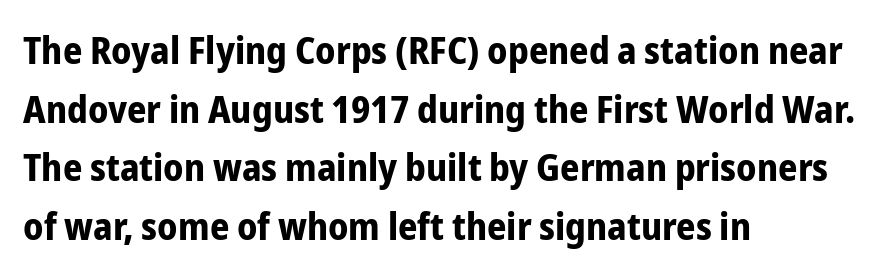
The image shows 38 px bold, condensed sans-serif type, upright; set left-aligned, normal line spacing (1.54x), normal letter spacing, not underlined; low stroke contrast and a medium x-height.
